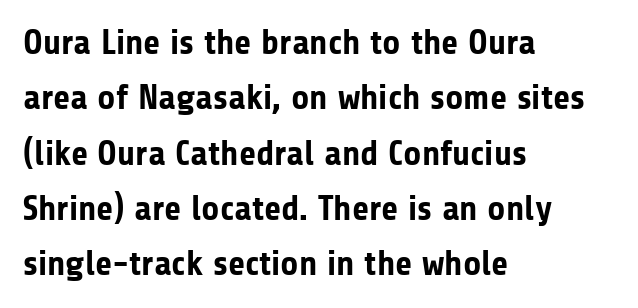
Do the letters lean? They stand straight. Glyph-to-glyph distance matches everyday printed text. Regarding serifs, this sample does without them. Strokes here are thick enough to call this a true bold.
